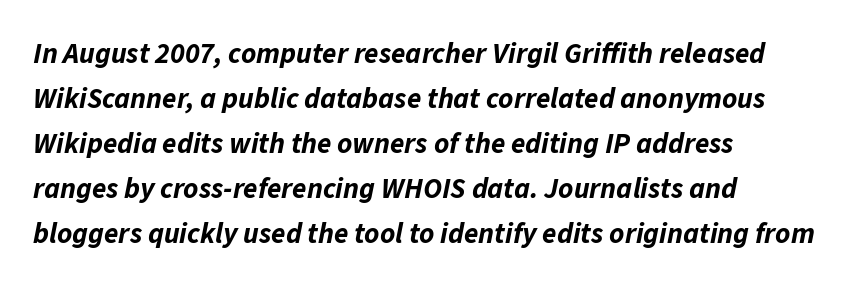
Does the leading feel generous? No, just average. Observe the ordinary spacing: letters are neighbours, not strangers. Here the designer chose a conventional face with non-uniform glyph widths. This sample uses an oblique cut, with every glyph tilted off the vertical. Clear beneath every line of the passage.
